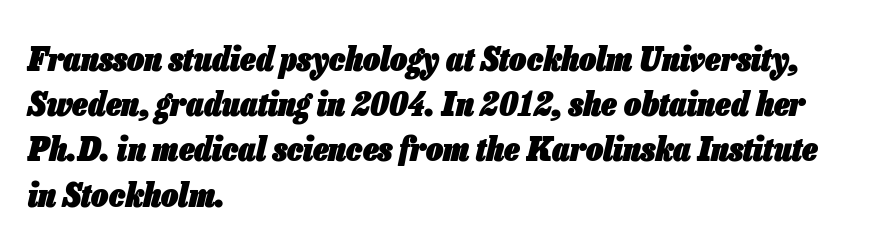
You could call the tracking neutral — neither tight nor loose. The rows are spaced the way most documents space them. Rule under the text: the space is simply empty. Varying glyph widths throughout — classic text-font behaviour. The font is running at its bold setting. Which margin do the lines hug? The left one — the right edge is uneven.
